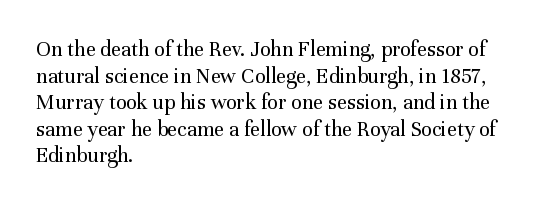
Q: Is the text bold? A: No.
Q: Is the text italic (slanted)? A: No, it is upright.
Q: Is the text underlined? A: No.
Q: How is the paragraph aligned? A: Left-aligned.
Q: Is the spacing between letters normal or unusually wide? A: Normal.
